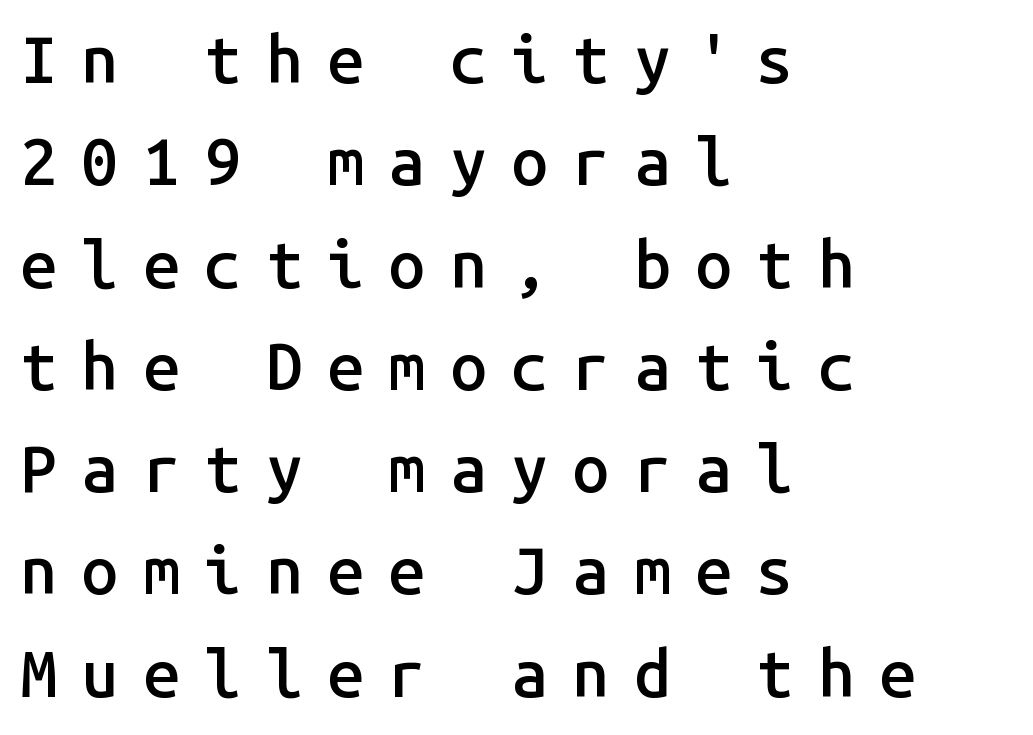
The rows are spaced the way most documents space them. As a designer I'd log this as weight 600, semibold. The specimen reads as upright at a glance. Visually the block forms a straight wall on the left and a jagged coastline on the right.
